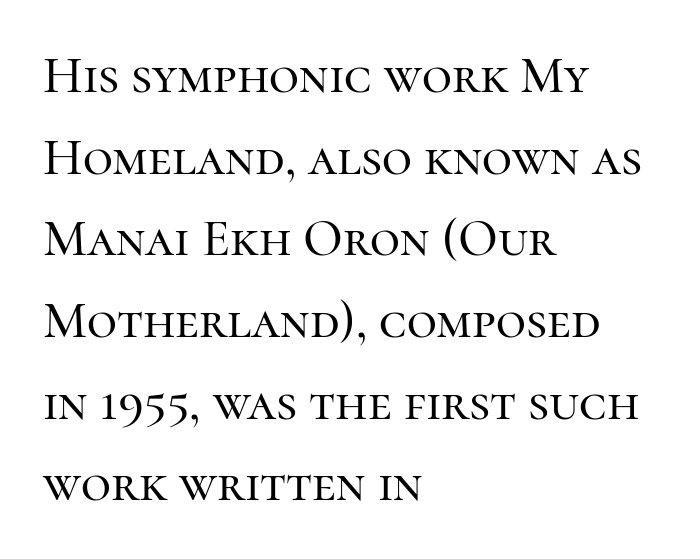
The passage shown has conventional tracking throughout. Unmarked baselines from the first word to the last. To sum up the face: it has serifs. Quick note: not italic, upright.
